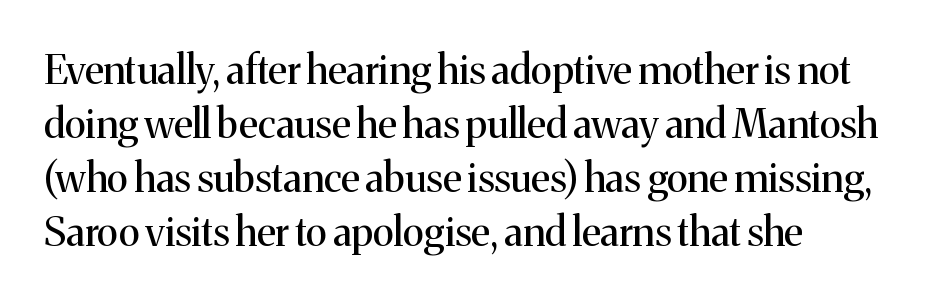
{"serif": "yes", "italic": "no", "bold": "no", "weight": "regular", "width": "normal", "stroke_contrast": "medium", "x_height": "medium", "monospaced": "no", "underline": "no", "line_spacing": "normal", "line_spacing_ratio": 1.35, "letter_spacing": "normal", "letter_spacing_em": 0.0, "glyph_px": 40}
